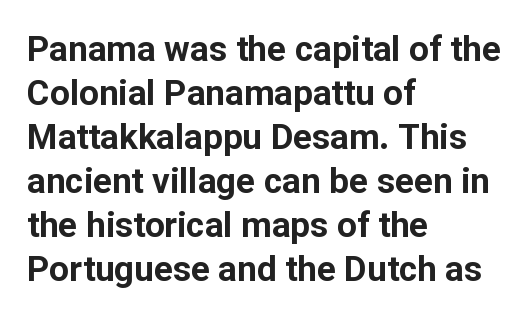
This sample uses plain, unmodified letter spacing. In terms of weight, the rendering is a true, heavy bold. Has an underline been added? It has not. Characters remain perfectly vertical along every line.
